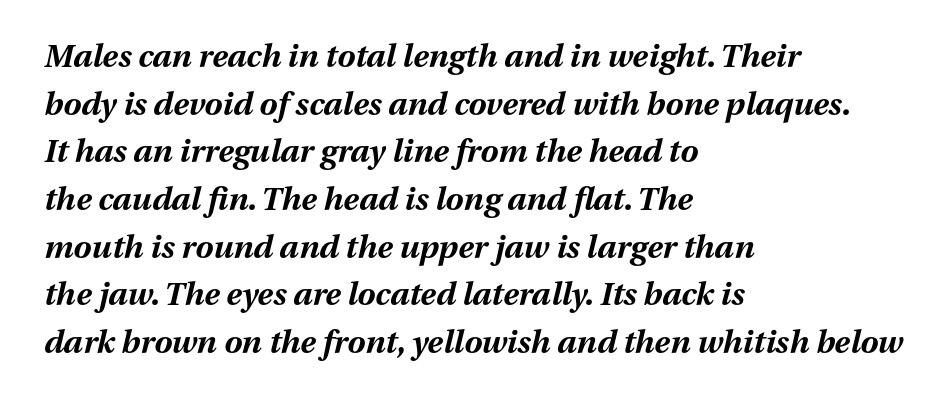
Q: Is the text bold? A: Yes.
Q: Is the text italic (slanted)? A: Yes, it leans right by about 13 degrees.
Q: Is the text underlined? A: No.
Q: How is the paragraph aligned? A: Left-aligned.
Q: Is the spacing between letters normal or unusually wide? A: Normal.
Q: Is the spacing between lines tight, normal or loose? A: Normal.
Q: Width (condensed, normal, or wide)? A: Normal.
Q: Stroke contrast? A: Medium.
Q: x-height? A: Medium.
Q: Monospaced? A: No.
